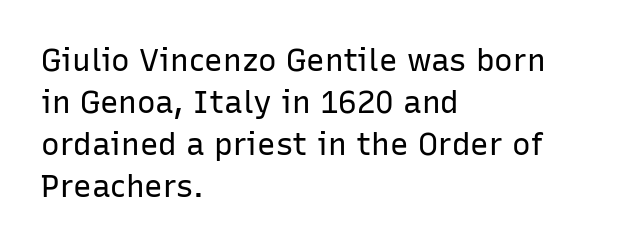
The image shows 31 px regular-weight sans-serif type, upright; set left-aligned, normal line spacing (1.36x), normal letter spacing, not underlined; low stroke contrast and a medium x-height.
